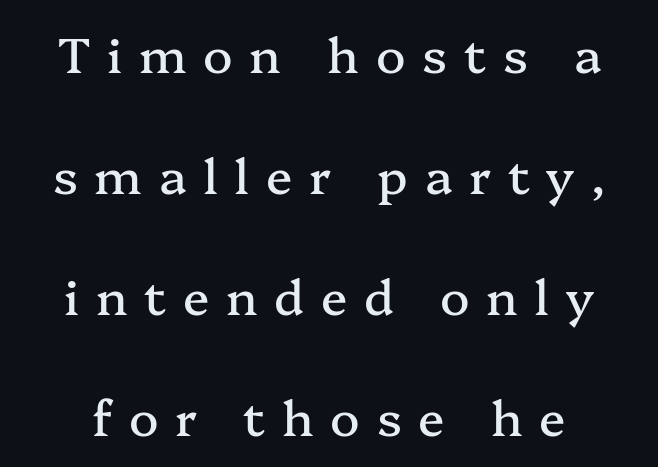
The image shows 49 px serif type, upright; set centered, loose line spacing (2.47x), unusually wide letter spacing (+0.34 em), not underlined; medium stroke contrast and a medium x-height.
